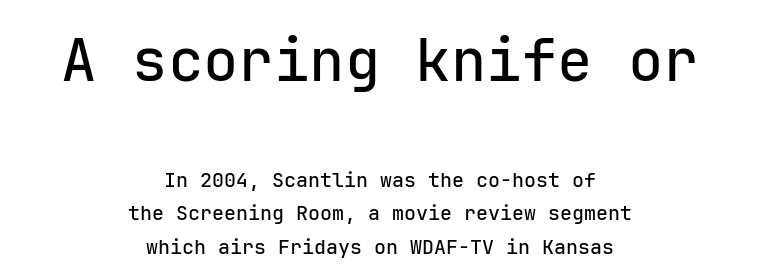
Compared with typical paragraphs, the rows here are spaced about the same. Italic? Not at all — the glyphs are vertical. A clean baseline with only descenders dipping below it. Here the designer chose a console-style face with uniform glyph widths. The rendering shows plain stroke endings on the letterforms — a sans-serif design.
